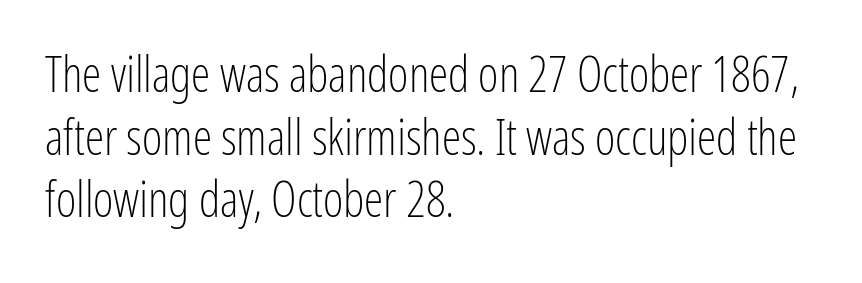
{"serif": "no", "italic": "no", "bold": "no", "weight": "light", "width": "condensed", "stroke_contrast": "low", "x_height": "medium", "monospaced": "no", "underline": "no", "align": "left", "line_spacing": "normal", "line_spacing_ratio": 1.28, "letter_spacing": "normal", "letter_spacing_em": 0.0, "glyph_px": 49}
